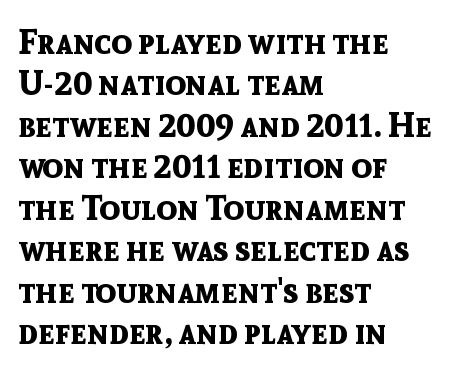
Q: Is the text bold? A: Yes.
Q: Is the text italic (slanted)? A: No, it is upright.
Q: Is the typeface a serif or a sans-serif typeface? A: Sans-serif.
Q: Is the text underlined? A: No.
Q: How is the paragraph aligned? A: Left-aligned.
Q: Is the spacing between letters normal or unusually wide? A: Normal.
Q: Width (condensed, normal, or wide)? A: Normal.
Q: x-height? A: Medium.
Q: Monospaced? A: No.
